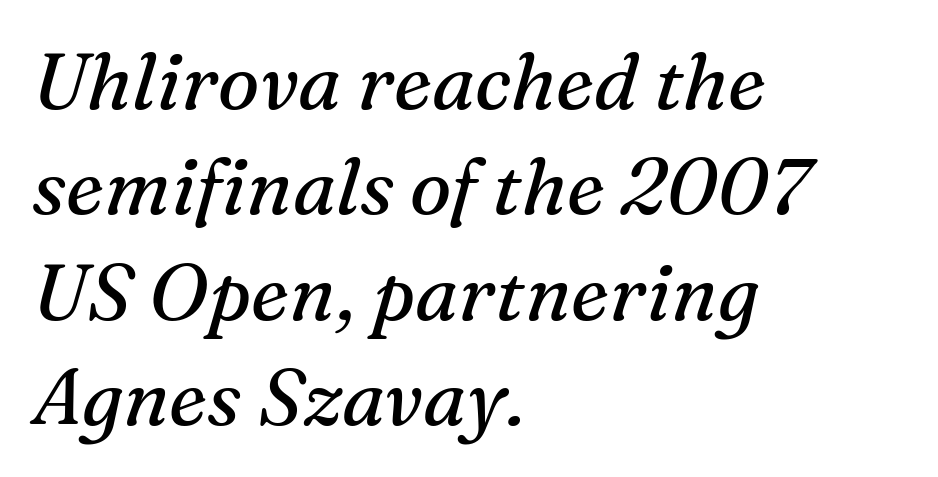
Q: Is the text bold? A: No.
Q: Is the text italic (slanted)? A: Yes, it leans right by about 16 degrees.
Q: Is the typeface a serif or a sans-serif typeface? A: Serif.
Q: Is the text underlined? A: No.
Q: How is the paragraph aligned? A: Left-aligned.
Q: Is the spacing between letters normal or unusually wide? A: Normal.
Q: Is the spacing between lines tight, normal or loose? A: Normal.
Q: Width (condensed, normal, or wide)? A: Normal.
Q: Stroke contrast? A: Medium.
Q: x-height? A: Medium.
Q: Monospaced? A: No.
